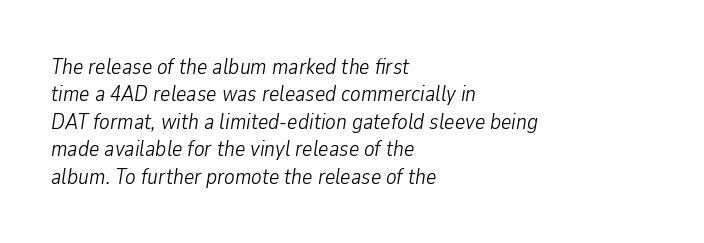
Q: Is the text bold? A: No.
Q: Is the text italic (slanted)? A: Yes, it leans right by about 9 degrees.
Q: Is the text underlined? A: No.
Q: How is the paragraph aligned? A: Left-aligned.
Q: Is the spacing between letters normal or unusually wide? A: Normal.
Q: Is the spacing between lines tight, normal or loose? A: Normal.
